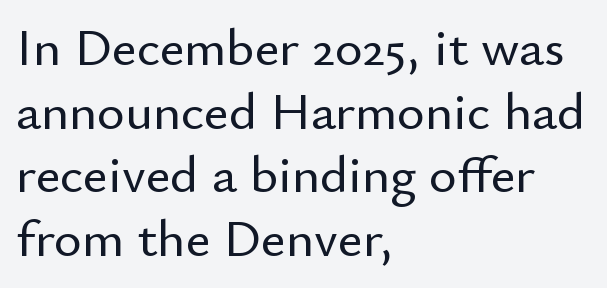
Upright lettering throughout. The space beneath each line is pristine and unruled. Type style note: lacks serifs. Horizontally, the lines are justified to the leading edge only.
